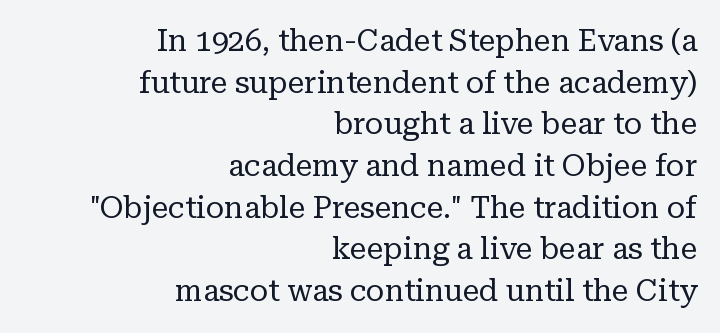
Q: Is the text bold? A: No.
Q: Is the text italic (slanted)? A: No, it is upright.
Q: Is the typeface a serif or a sans-serif typeface? A: Serif.
Q: Is the text underlined? A: No.
Q: How is the paragraph aligned? A: Right-aligned.
Q: Is the spacing between letters normal or unusually wide? A: Normal.
Q: Is the spacing between lines tight, normal or loose? A: Normal.
Q: Width (condensed, normal, or wide)? A: Normal.
Q: Stroke contrast? A: Low.
Q: x-height? A: Medium.
Q: Monospaced? A: No.
